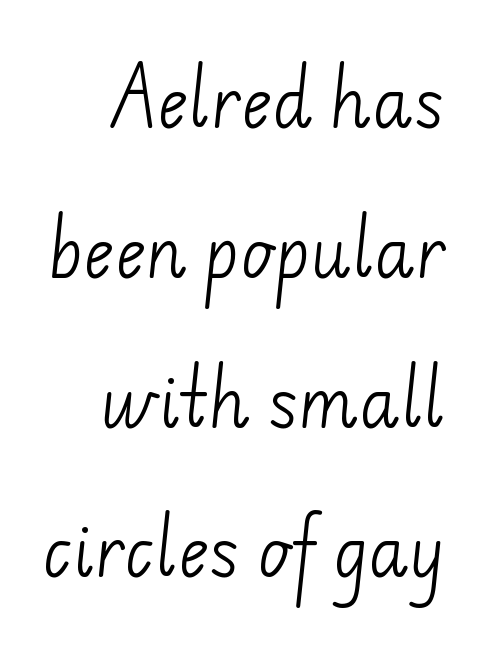
Q: Is the text bold? A: No.
Q: Is the typeface a serif or a sans-serif typeface? A: Sans-serif.
Q: Is the text underlined? A: No.
Q: Is the spacing between letters normal or unusually wide? A: Normal.
Q: Is the spacing between lines tight, normal or loose? A: Loose.
Q: Width (condensed, normal, or wide)? A: Normal.
Q: Stroke contrast? A: Low.
Q: x-height? A: Small.
Q: Monospaced? A: No.
